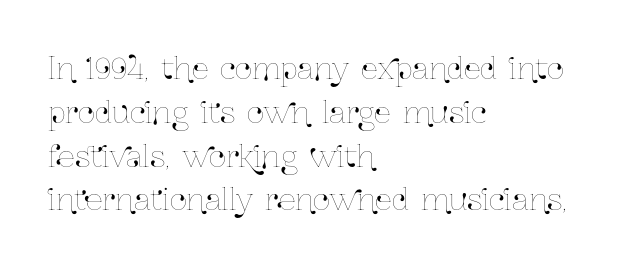
{"italic": "no", "width": "condensed", "stroke_contrast": "low", "x_height": "medium", "monospaced": "no", "underline": "no", "align": "left", "line_spacing": "normal", "line_spacing_ratio": 1.46, "letter_spacing": "normal", "letter_spacing_em": 0.0, "glyph_px": 30}
